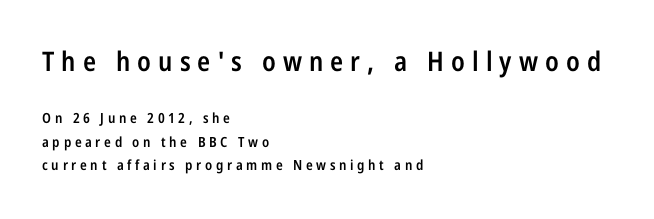
{"italic": "no", "bold": "semi", "underline": "no", "align": "left", "line_spacing": "normal", "line_spacing_ratio": 1.66, "letter_spacing": "wide", "letter_spacing_em": 0.26, "larger_block": "first", "size_ratio": 1.93, "glyph_px": 27}
